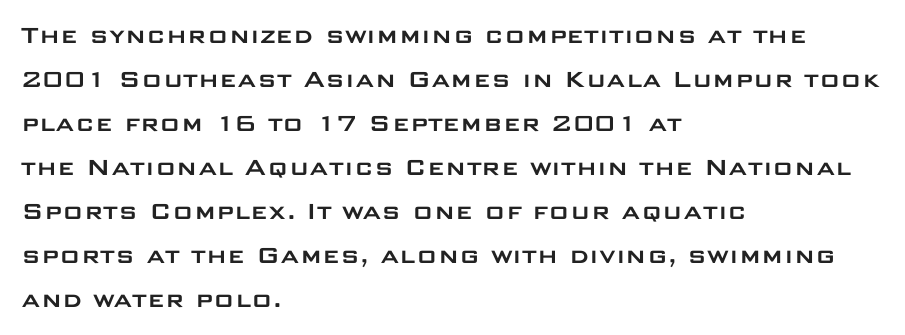
Leading: standard. Reading down the block, your eye returns to a fixed left position each line. Style check: upright. Short note: letters normally spaced.
